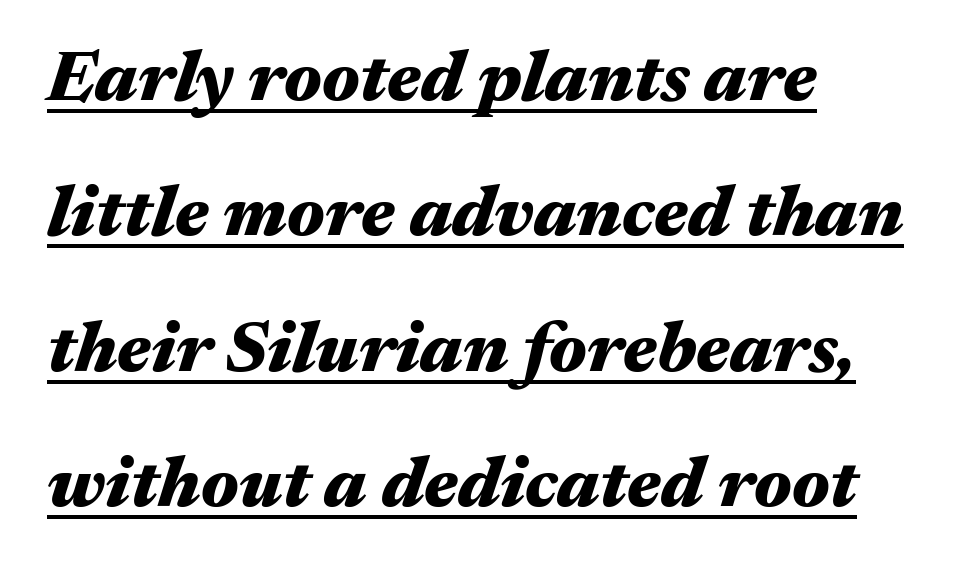
Q: Is the text bold? A: Yes.
Q: Is the text italic (slanted)? A: Yes, it leans right by about 17 degrees.
Q: Is the text underlined? A: Yes.
Q: How is the paragraph aligned? A: Left-aligned.
Q: Is the spacing between letters normal or unusually wide? A: Normal.
Q: Width (condensed, normal, or wide)? A: Wide.
Q: Stroke contrast? A: Medium.
Q: x-height? A: Medium.
Q: Monospaced? A: No.
